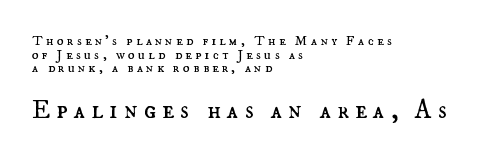
The lines are packed closely together with very little leading. The zone under the glyphs is completely vacant. One-word summary of the alignment: left. Here the second block reads like a headline and the first like body copy. Do the letters lean? They stand straight. Caption: face not bold, strokes unweighted.
